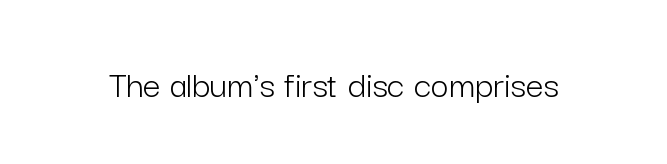
Q: Is the text bold? A: No.
Q: Is the text italic (slanted)? A: No, it is upright.
Q: Is the typeface a serif or a sans-serif typeface? A: Sans-serif.
Q: Is the text underlined? A: No.
Q: Is the spacing between letters normal or unusually wide? A: Normal.
Q: Width (condensed, normal, or wide)? A: Normal.
Q: Stroke contrast? A: Low.
Q: x-height? A: Medium.
Q: Monospaced? A: No.
